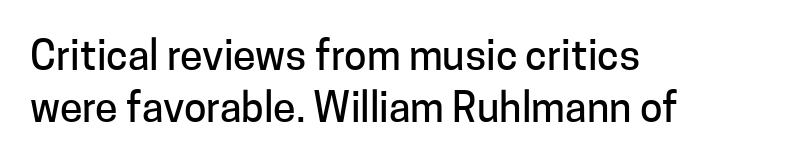
{"serif": "no", "italic": "no", "width": "normal", "stroke_contrast": "low", "x_height": "medium", "monospaced": "no", "underline": "no", "align": "left", "line_spacing": "normal", "line_spacing_ratio": 1.27, "letter_spacing": "normal", "letter_spacing_em": 0.0, "glyph_px": 41}
